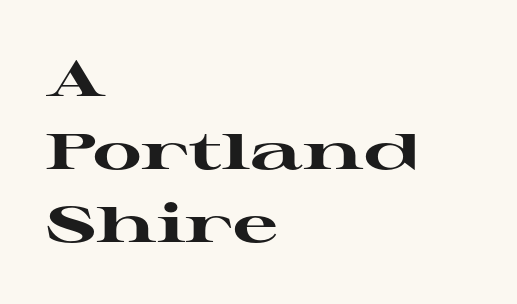
{"serif": "yes", "italic": "no", "bold": "yes", "weight": "heavy", "width": "wide", "stroke_contrast": "high", "x_height": "medium", "monospaced": "no", "underline": "no", "align": "left", "line_spacing": "normal", "line_spacing_ratio": 1.46, "letter_spacing": "normal", "letter_spacing_em": 0.0, "glyph_px": 50}
